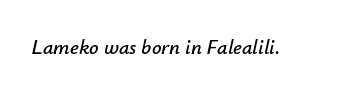
{"italic": "yes", "lean": "right", "slant_degrees": 12, "underline": "no", "letter_spacing": "normal", "letter_spacing_em": 0.0, "glyph_px": 21}
